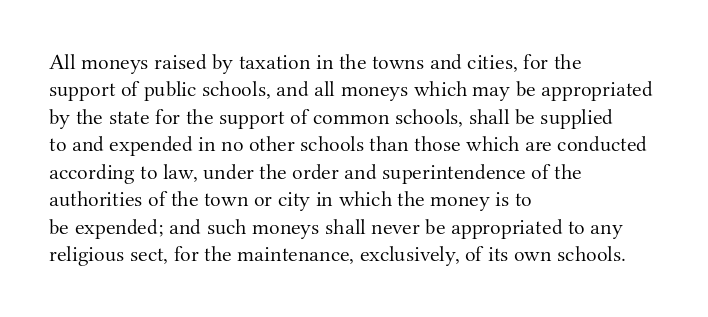
{"italic": "no", "bold": "no", "underline": "no", "align": "left", "line_spacing": "normal", "line_spacing_ratio": 1.25, "letter_spacing": "normal", "letter_spacing_em": 0.0, "glyph_px": 22}
